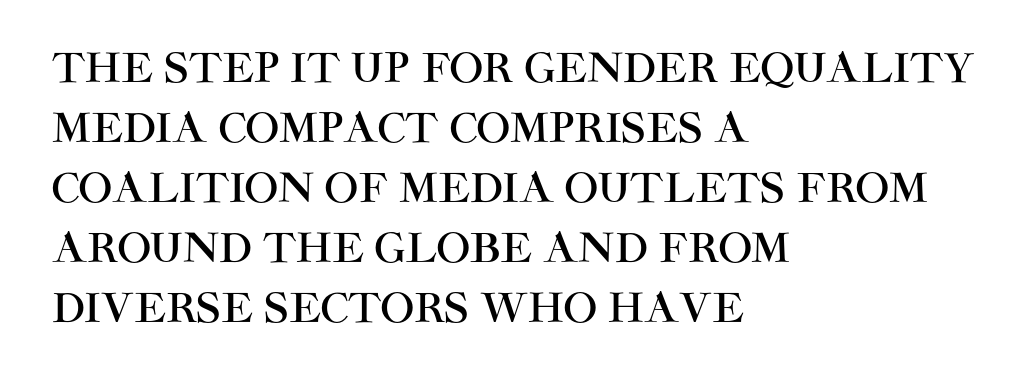
Q: Is the text italic (slanted)? A: No, it is upright.
Q: Is the typeface a serif or a sans-serif typeface? A: Sans-serif.
Q: Is the text underlined? A: No.
Q: How is the paragraph aligned? A: Left-aligned.
Q: Is the spacing between letters normal or unusually wide? A: Normal.
Q: Is the spacing between lines tight, normal or loose? A: Normal.
Q: Width (condensed, normal, or wide)? A: Normal.
Q: Stroke contrast? A: High.
Q: x-height? A: Large.
Q: Monospaced? A: No.
